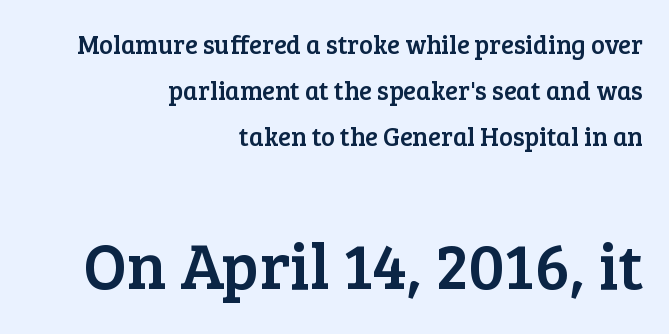
This sample uses a serif face. Letter spacing: default. Honestly, there is no underline to notice here at all. Bigger letters appear in the bottom chunk; the top chunk is reduced.
